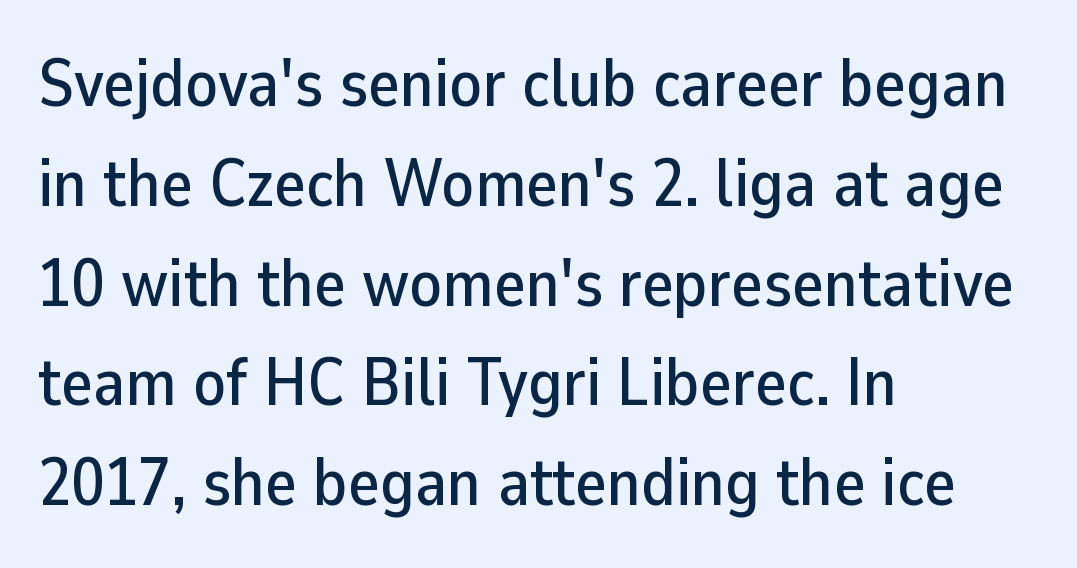
{"serif": "no", "italic": "no", "width": "normal", "stroke_contrast": "low", "x_height": "medium", "monospaced": "no", "underline": "no", "align": "left", "line_spacing": "normal", "line_spacing_ratio": 1.49, "letter_spacing": "normal", "letter_spacing_em": 0.0, "glyph_px": 67}
